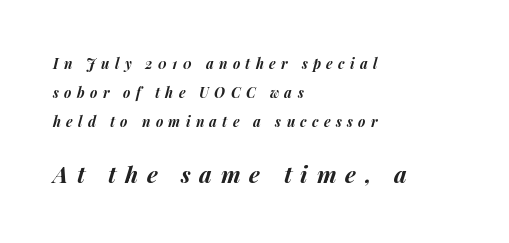
Q: Is the text bold? A: Yes.
Q: Is the text italic (slanted)? A: Yes, it leans right by about 14 degrees.
Q: Is the text underlined? A: No.
Q: How is the paragraph aligned? A: Left-aligned.
Q: Is the spacing between letters normal or unusually wide? A: Unusually wide.
Q: Is the spacing between lines tight, normal or loose? A: Loose.
Q: Which block of text is set in a larger size, the first (top) or the second (bottom)? A: The second (bottom) one.
